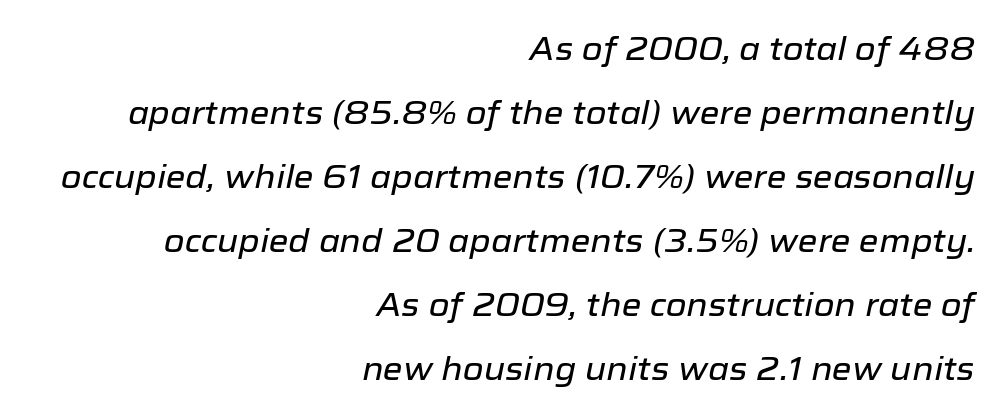
The rendering applies a slant to the glyphs. The rendering uses natural spacing where letterforms have individual widths. Line ends are locked; line starts wander. Compared with typical body copy, the letter spacing here is the same. A typesetter would call this leading open, well beyond the default. Rule under the text: the space is simply empty.
